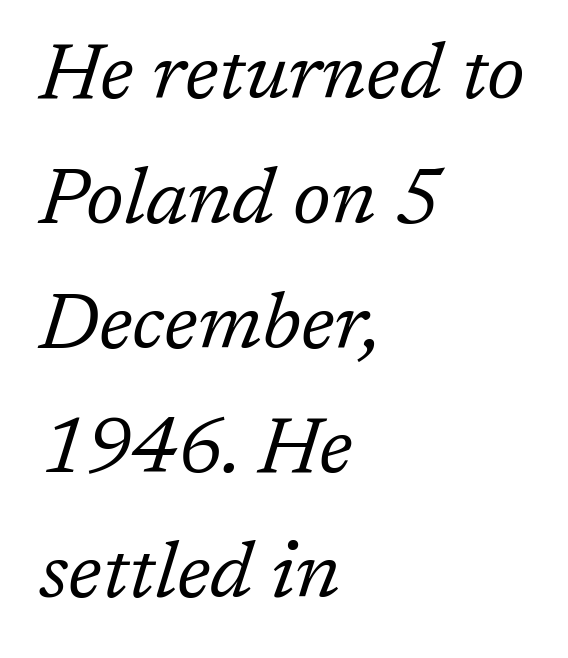
Q: Is the text bold? A: No.
Q: Is the text italic (slanted)? A: Yes, it leans right by about 17 degrees.
Q: Is the typeface a serif or a sans-serif typeface? A: Serif.
Q: Is the text underlined? A: No.
Q: How is the paragraph aligned? A: Left-aligned.
Q: Is the spacing between letters normal or unusually wide? A: Normal.
Q: Is the spacing between lines tight, normal or loose? A: Normal.
Q: Width (condensed, normal, or wide)? A: Normal.
Q: Stroke contrast? A: Low.
Q: x-height? A: Medium.
Q: Monospaced? A: No.
